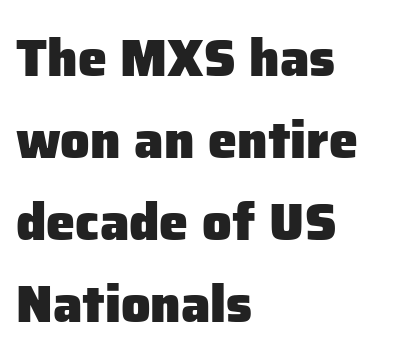
{"serif": "no", "italic": "no", "bold": "yes", "weight": "heavy", "width": "normal", "stroke_contrast": "low", "x_height": "medium", "monospaced": "no", "underline": "no", "align": "left", "line_spacing": "normal", "line_spacing_ratio": 1.58, "letter_spacing": "normal", "letter_spacing_em": 0.0, "glyph_px": 52}
